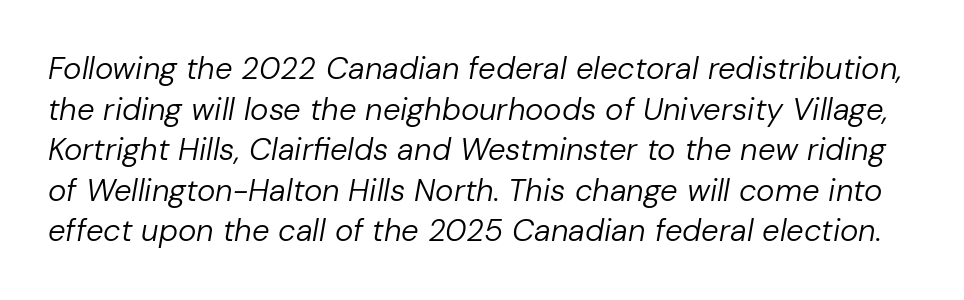
Q: Is the text bold? A: No.
Q: Is the text italic (slanted)? A: Yes, it leans right by about 10 degrees.
Q: Is the text underlined? A: No.
Q: Is the spacing between letters normal or unusually wide? A: Normal.
Q: Is the spacing between lines tight, normal or loose? A: Normal.
Q: Width (condensed, normal, or wide)? A: Normal.
Q: Stroke contrast? A: Low.
Q: x-height? A: Medium.
Q: Monospaced? A: No.
